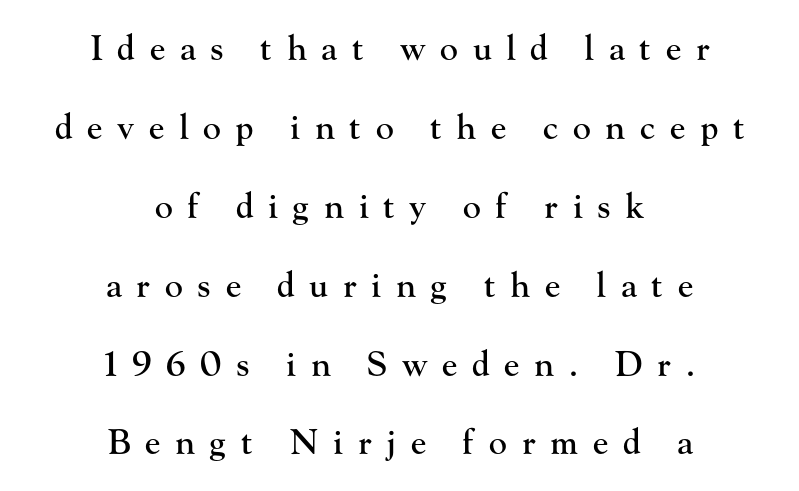
This rendering widens character spacing well past its baseline value. The gap between lines stays unmarked. Casual observation: everything's sitting right in the middle. Ascenders rise straight up at ninety degrees.
